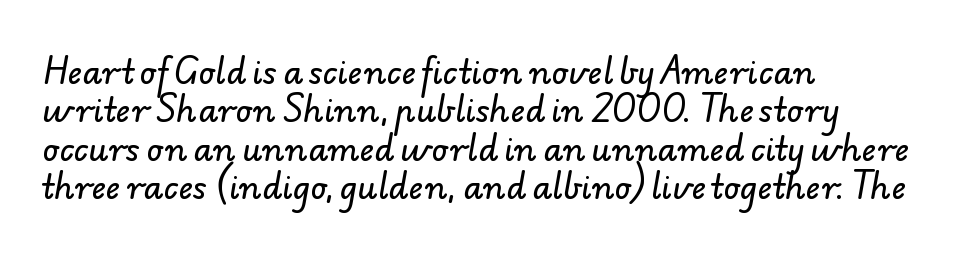
Q: Is the typeface a serif or a sans-serif typeface? A: Sans-serif.
Q: Is the text underlined? A: No.
Q: How is the paragraph aligned? A: Left-aligned.
Q: Is the spacing between letters normal or unusually wide? A: Normal.
Q: Width (condensed, normal, or wide)? A: Normal.
Q: Stroke contrast? A: Low.
Q: x-height? A: Small.
Q: Monospaced? A: No.
